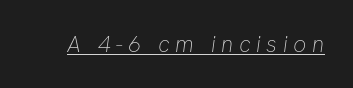
Q: Is the text bold? A: No.
Q: Is the text underlined? A: Yes.
Q: Is the spacing between letters normal or unusually wide? A: Unusually wide.
